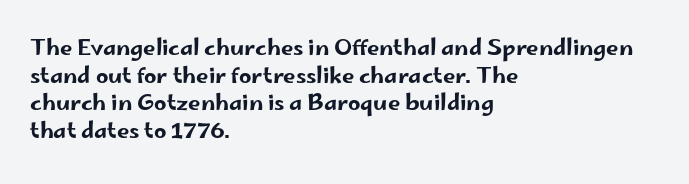
{"italic": "no", "underline": "no", "align": "left", "line_spacing": "normal", "line_spacing_ratio": 1.26, "letter_spacing": "normal", "letter_spacing_em": 0.0, "glyph_px": 22}
